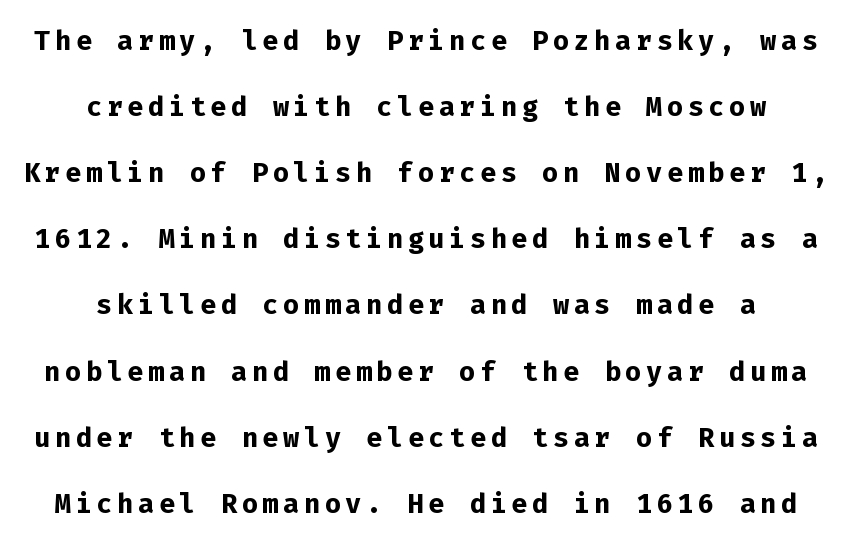
Strokes here are thick enough to call this a true bold. Every character sits straight up, as roman type does. Regarding serifs, this sample does without them. Check the space under the baseline: it is left empty. Spacing verdict: monospaced, one width for all characters. The text block is weighted toward neither margin, spreading evenly from the middle.
